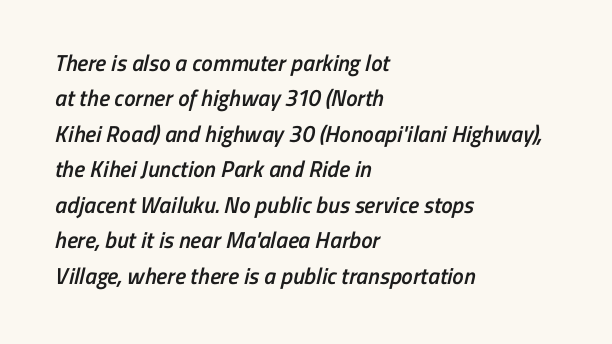
{"bold": "semi", "underline": "no", "align": "left", "line_spacing": "normal", "line_spacing_ratio": 1.54, "letter_spacing": "normal", "letter_spacing_em": 0.0, "glyph_px": 23}
